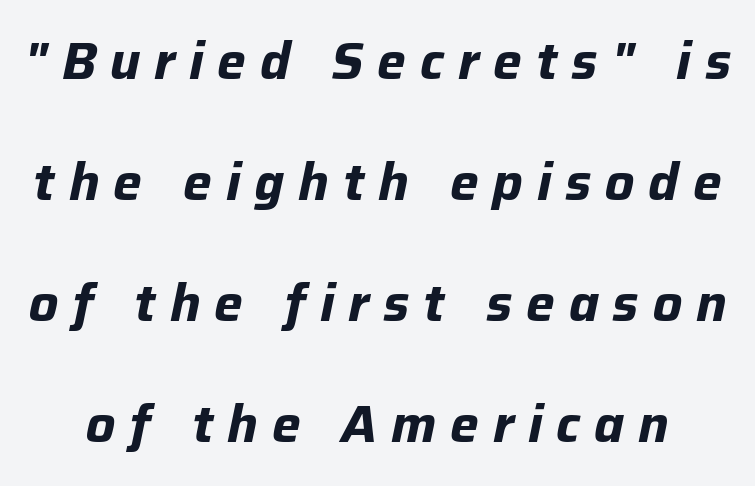
{"italic": "yes", "lean": "right", "slant_degrees": 12, "bold": "yes", "weight": "bold", "width": "normal", "stroke_contrast": "low", "x_height": "medium", "monospaced": "no", "underline": "no", "line_spacing": "loose", "line_spacing_ratio": 2.37, "letter_spacing": "wide", "letter_spacing_em": 0.27, "glyph_px": 51}
